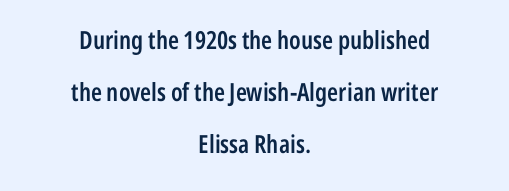
Q: Is the text bold? A: Semi-bold.
Q: Is the text italic (slanted)? A: No, it is upright.
Q: Is the text underlined? A: No.
Q: How is the paragraph aligned? A: Centered.
Q: Is the spacing between letters normal or unusually wide? A: Normal.
Q: Is the spacing between lines tight, normal or loose? A: Loose.
